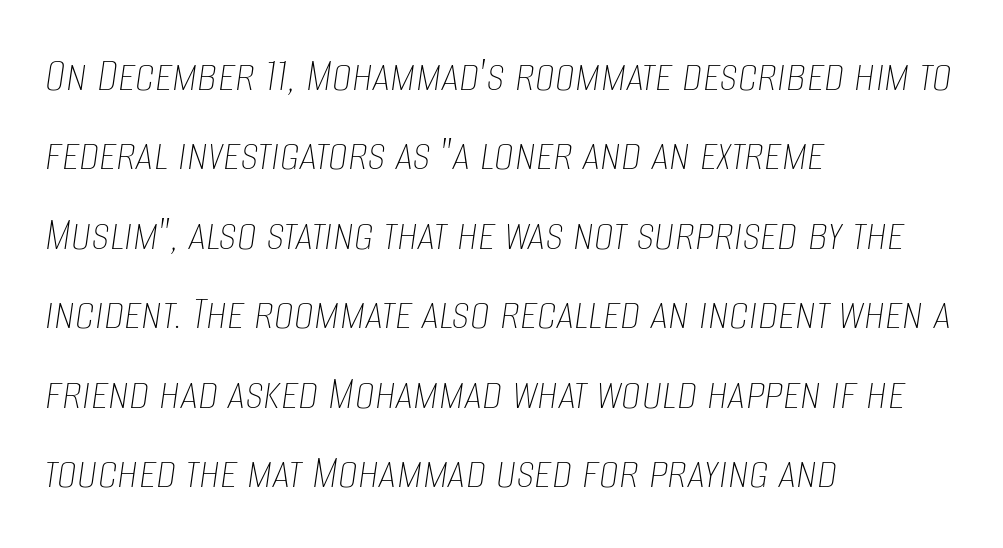
Which margin do the lines hug? The left one — the right edge is uneven. You could not count columns in this text — the font is proportionally spaced. If you drew a line through each stem, it would be angled. Rows of type keep a routine distance in the vertical direction. Between one letter and the next there's only the usual sliver of space. Underlining? Definitely not there.
